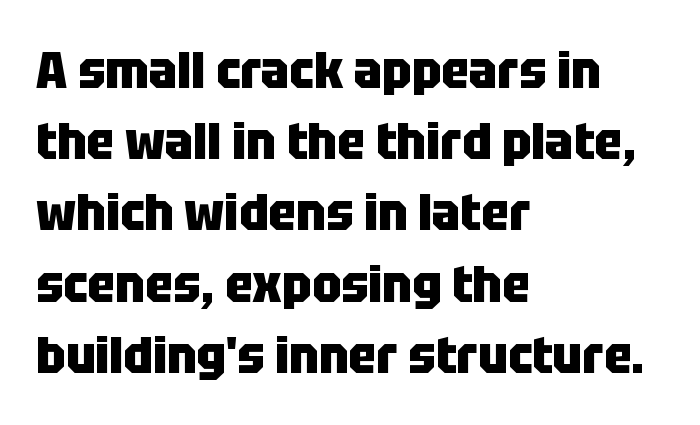
Q: Is the text bold? A: Yes.
Q: Is the text italic (slanted)? A: No, it is upright.
Q: Is the typeface a serif or a sans-serif typeface? A: Sans-serif.
Q: Is the text underlined? A: No.
Q: How is the paragraph aligned? A: Left-aligned.
Q: Is the spacing between letters normal or unusually wide? A: Normal.
Q: Is the spacing between lines tight, normal or loose? A: Normal.
Q: Width (condensed, normal, or wide)? A: Condensed.
Q: Stroke contrast? A: Low.
Q: x-height? A: Large.
Q: Monospaced? A: No.
